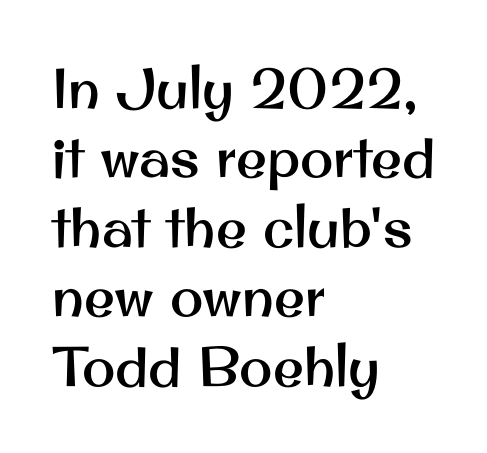
The image shows 56 px sans-serif type, upright; set left-aligned, line spacing 1.24x, normal letter spacing, not underlined; medium stroke contrast and a small x-height.
